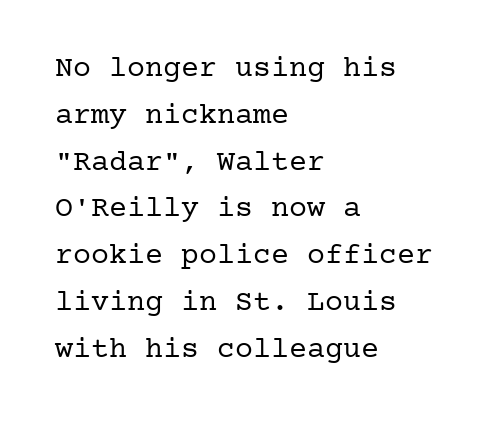
{"serif": "yes", "italic": "no", "bold": "no", "weight": "regular", "width": "normal", "stroke_contrast": "low", "x_height": "medium", "underline": "no", "align": "left", "line_spacing": "normal", "line_spacing_ratio": 1.56, "letter_spacing": "normal", "letter_spacing_em": 0.0, "glyph_px": 30}
